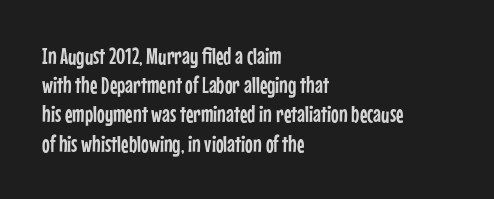
Interline gaps are of average width in this sample. Short note: letters normally spaced. Posture: vertical. The strip under each line holds only bare page. Which margin do the lines hug? The left one — the right edge is uneven.
